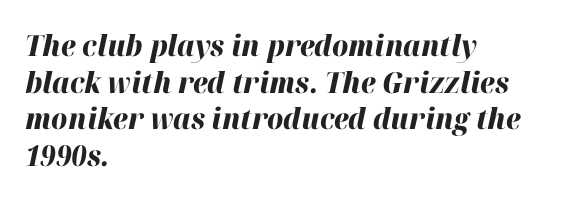
The image shows 29 px heavy type, italic (leaning right); set left-aligned, normal line spacing (1.26x), normal letter spacing, not underlined; high stroke contrast and a medium x-height.
